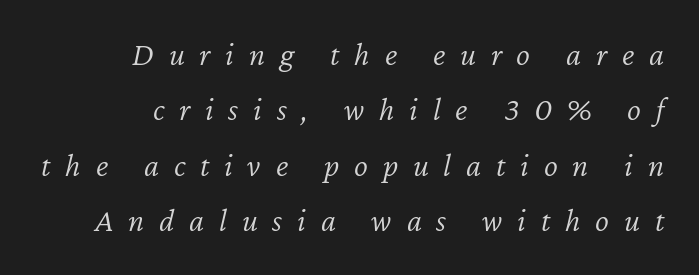
Q: Is the text bold? A: No.
Q: Is the text italic (slanted)? A: Yes, it leans right by about 12 degrees.
Q: Is the text underlined? A: No.
Q: How is the paragraph aligned? A: Right-aligned.
Q: Is the spacing between letters normal or unusually wide? A: Unusually wide.
Q: Is the spacing between lines tight, normal or loose? A: Normal.
Q: Width (condensed, normal, or wide)? A: Normal.
Q: Stroke contrast? A: Low.
Q: x-height? A: Medium.
Q: Monospaced? A: No.
